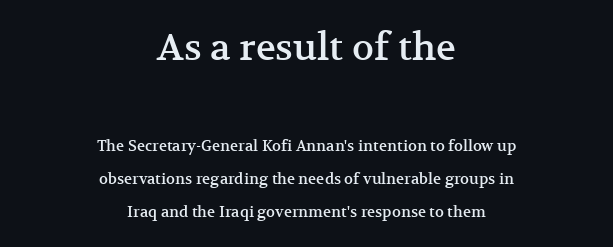
{"serif": "yes", "italic": "no", "width": "normal", "stroke_contrast": "medium", "x_height": "medium", "monospaced": "no", "underline": "no", "align": "center", "line_spacing": "loose", "line_spacing_ratio": 2.22, "letter_spacing": "normal", "letter_spacing_em": 0.0, "larger_block": "first", "size_ratio": 2.47, "glyph_px": 37}
